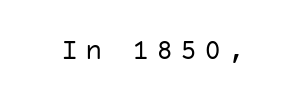
The image shows 29 px regular-weight sans-serif type, upright; set unusually wide letter spacing (+0.22 em), not underlined; low stroke contrast and a large x-height.
